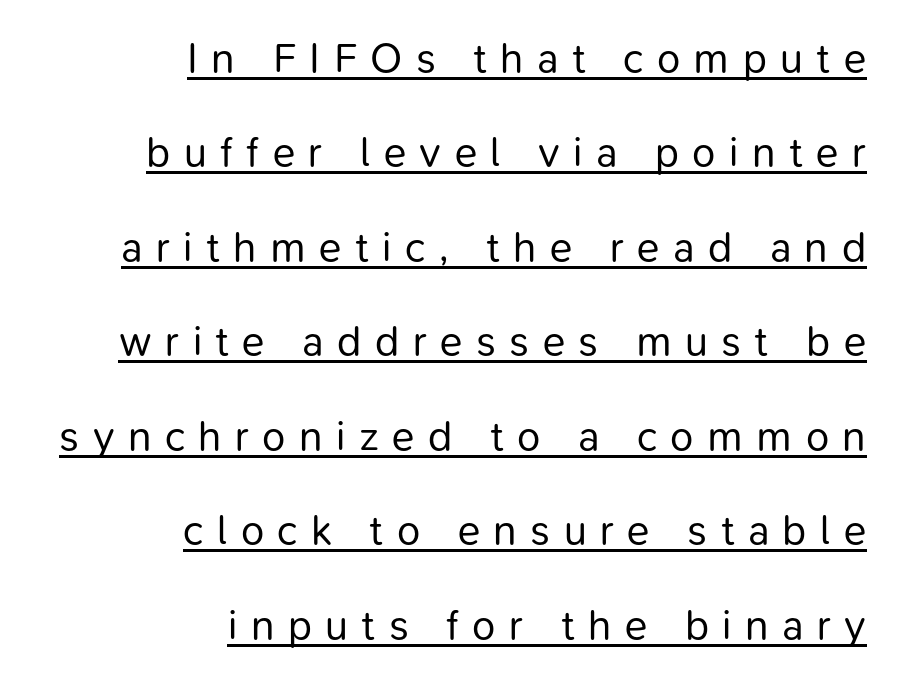
The image shows 42 px regular-weight sans-serif type, upright; set right-aligned, loose line spacing (2.25x), unusually wide letter spacing (+0.32 em), underlined; low stroke contrast and a medium x-height.
